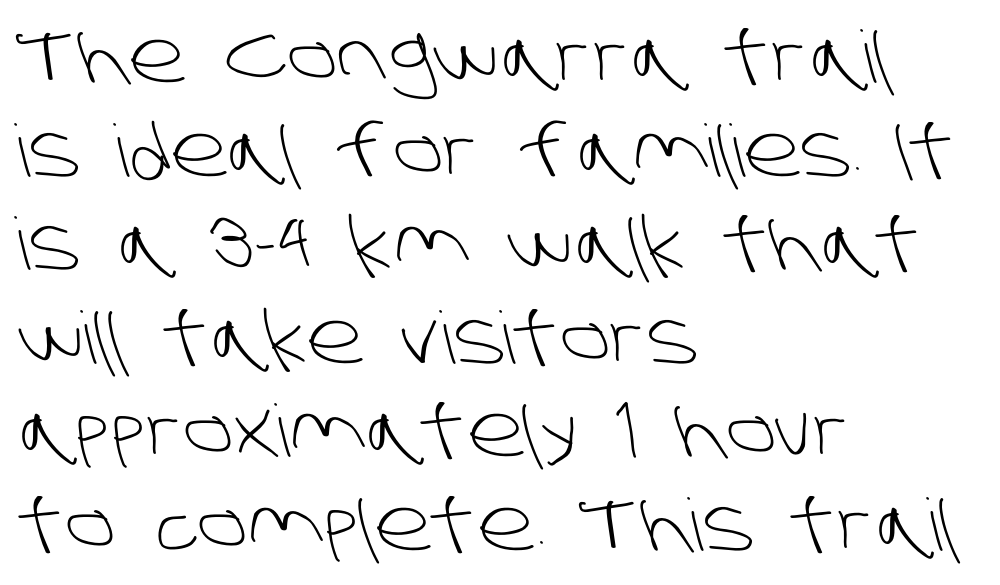
The image shows 72 px light sans-serif type; set left-aligned, normal line spacing (1.3x), normal letter spacing, not underlined; low stroke contrast and a large x-height.
